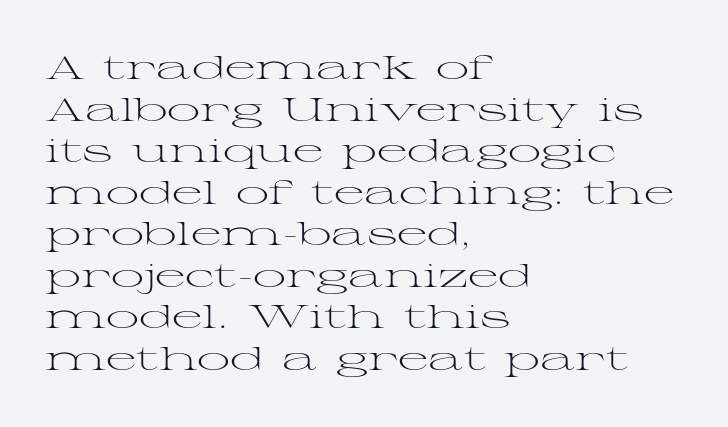
The font sits on the lighter half of the weight spectrum, regular included. Characters follow at the spacing the type designer built in. The lettering stays uniformly vertical, giving the passage a roman look. The typeface chosen for these lines features serifs.
